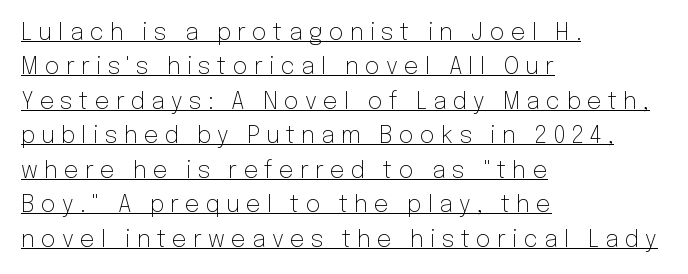
Tracking value appears strongly positive — letters spread wide. Does the copy run flush right? No — it runs flush left. Vertically, the passage feels balanced, rows spaced as you'd expect. Does the lettering tilt? It doesn't — this is upright. The passage shown is not bold in any degree. The sample's only ornament is a line tracing under the words.
